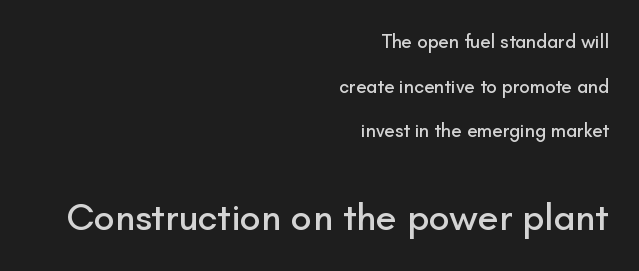
{"serif": "no", "italic": "no", "width": "normal", "stroke_contrast": "low", "x_height": "small", "monospaced": "no", "underline": "no", "align": "right", "line_spacing": "loose", "line_spacing_ratio": 2.35, "letter_spacing": "normal", "letter_spacing_em": 0.0, "larger_block": "second", "size_ratio": 2.0, "glyph_px": 38}
